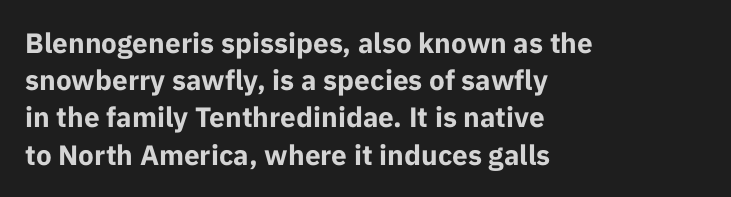
Q: Is the text bold? A: Yes.
Q: Is the text italic (slanted)? A: No, it is upright.
Q: Is the typeface a serif or a sans-serif typeface? A: Sans-serif.
Q: Is the text underlined? A: No.
Q: How is the paragraph aligned? A: Left-aligned.
Q: Is the spacing between letters normal or unusually wide? A: Normal.
Q: Is the spacing between lines tight, normal or loose? A: Normal.
Q: Width (condensed, normal, or wide)? A: Normal.
Q: Stroke contrast? A: Low.
Q: x-height? A: Medium.
Q: Monospaced? A: No.
